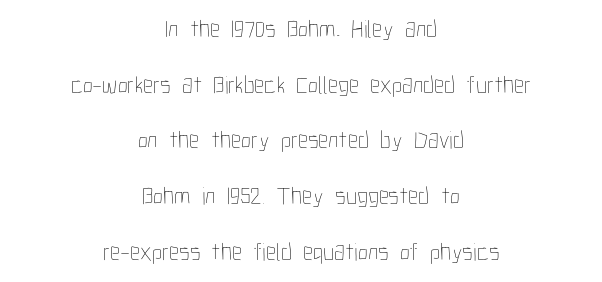
Q: Is the text bold? A: No.
Q: Is the text italic (slanted)? A: No, it is upright.
Q: Is the text underlined? A: No.
Q: How is the paragraph aligned? A: Centered.
Q: Is the spacing between letters normal or unusually wide? A: Normal.
Q: Is the spacing between lines tight, normal or loose? A: Loose.
